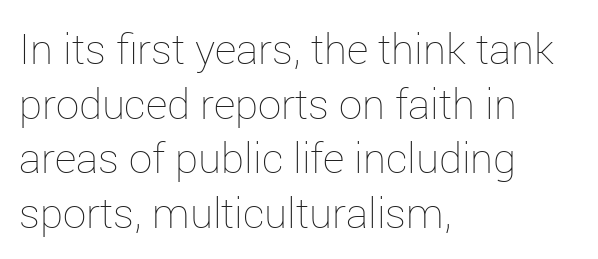
Compared with a centered layout, this one pins lines to the left instead. Only glyphs here, with clear space below each row. How would I describe the line gaps? Plain and ordinary. Is this a fixed-width face? No — the glyphs have proportional, varying widths.
